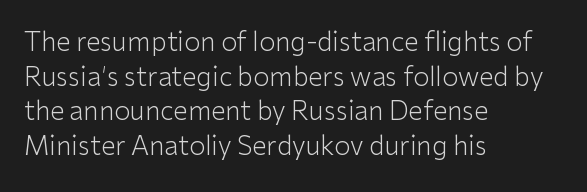
Q: Is the text bold? A: No.
Q: Is the text italic (slanted)? A: No, it is upright.
Q: Is the text underlined? A: No.
Q: How is the paragraph aligned? A: Left-aligned.
Q: Is the spacing between letters normal or unusually wide? A: Normal.
Q: Is the spacing between lines tight, normal or loose? A: Normal.
